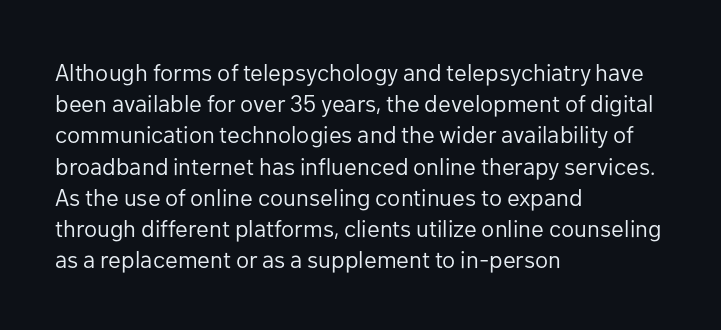
{"italic": "no", "bold": "no", "underline": "no", "align": "left", "line_spacing": "normal", "line_spacing_ratio": 1.3, "letter_spacing": "normal", "letter_spacing_em": 0.0, "glyph_px": 24}
